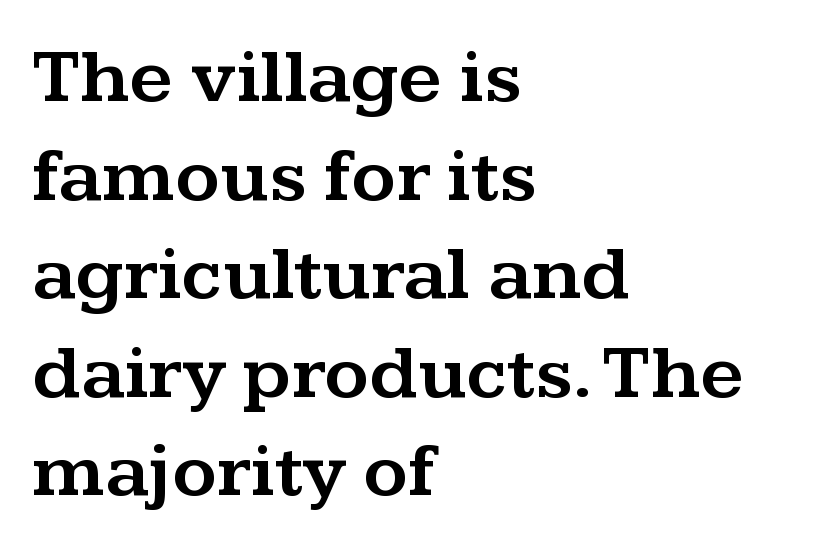
{"serif": "yes", "italic": "no", "width": "wide", "stroke_contrast": "medium", "x_height": "medium", "monospaced": "no", "underline": "no", "align": "left", "line_spacing": "normal", "line_spacing_ratio": 1.28, "letter_spacing": "normal", "letter_spacing_em": 0.0, "glyph_px": 77}
